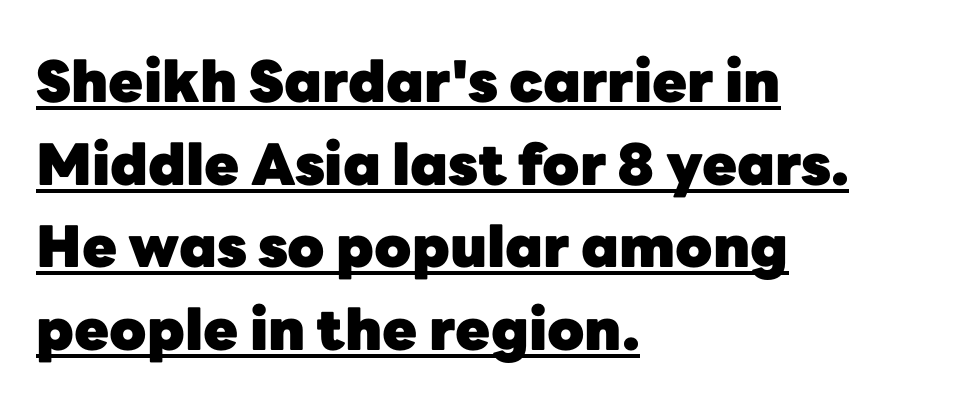
Q: Is the text bold? A: Yes.
Q: Is the text italic (slanted)? A: No, it is upright.
Q: Is the typeface a serif or a sans-serif typeface? A: Sans-serif.
Q: Is the text underlined? A: Yes.
Q: How is the paragraph aligned? A: Left-aligned.
Q: Is the spacing between letters normal or unusually wide? A: Normal.
Q: Is the spacing between lines tight, normal or loose? A: Normal.
Q: Width (condensed, normal, or wide)? A: Normal.
Q: Stroke contrast? A: Low.
Q: x-height? A: Medium.
Q: Monospaced? A: No.
